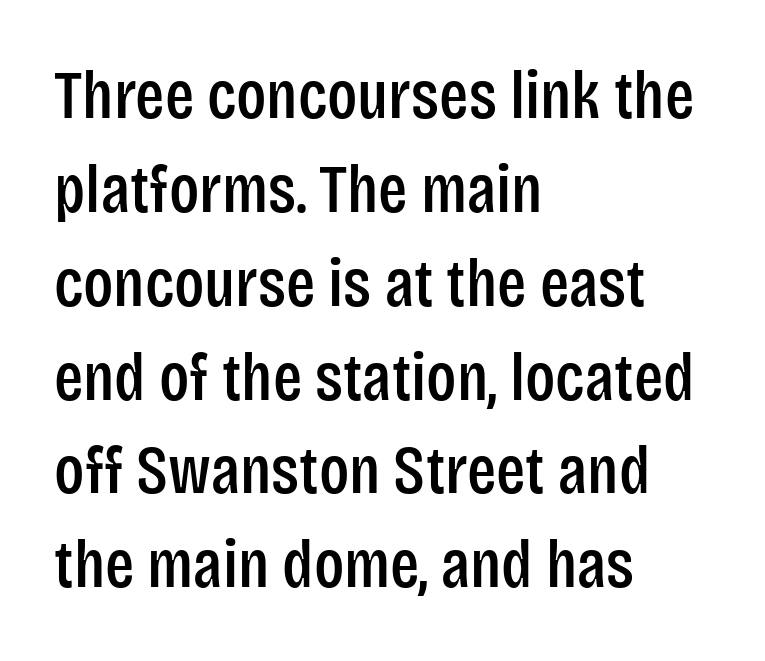
{"serif": "no", "italic": "no", "width": "condensed", "stroke_contrast": "low", "x_height": "large", "monospaced": "no", "underline": "no", "align": "left", "line_spacing": "normal", "line_spacing_ratio": 1.38, "letter_spacing": "normal", "letter_spacing_em": 0.0, "glyph_px": 68}
